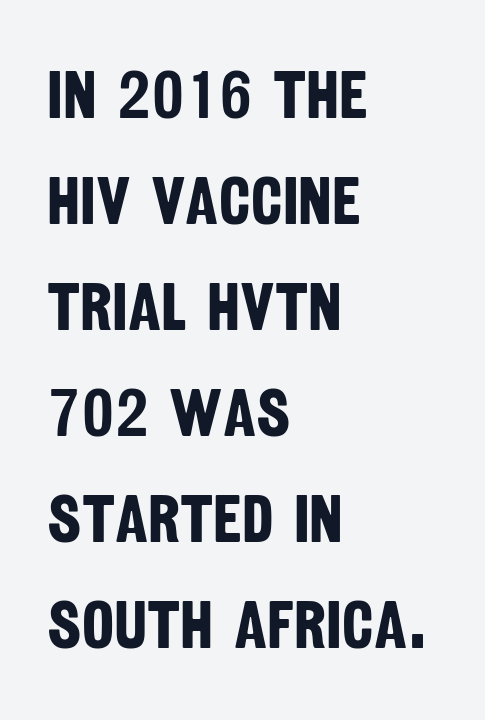
The passage shown is typeset with a sans-serif family. Do the characters align in a grid? No, the font is proportional. Compared with an ordinary text face, these strokes are far heavier — a full bold. Honestly, the letter spacing is just normal — you wouldn't notice it. The space beneath each line is pristine and unruled.
